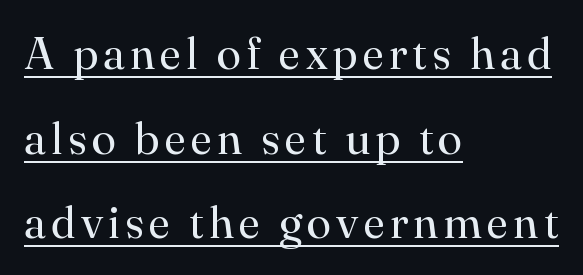
Classification — serif. The rendering uses natural spacing where letterforms have individual widths. Ascenders rise straight up at ninety degrees. These lines stack with their left ends in a neat column. Somebody hit Ctrl+U on this one — the words are underlined. Caption: face not bold, strokes unweighted.
